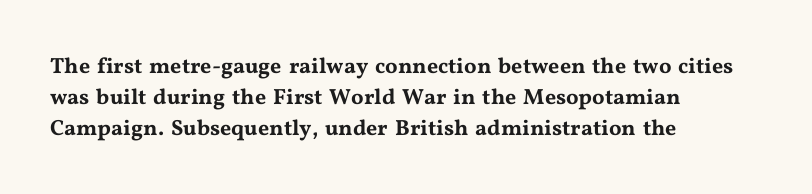
{"italic": "no", "underline": "no", "align": "left", "line_spacing": "normal", "line_spacing_ratio": 1.4, "letter_spacing": "normal", "letter_spacing_em": 0.0, "glyph_px": 22}
